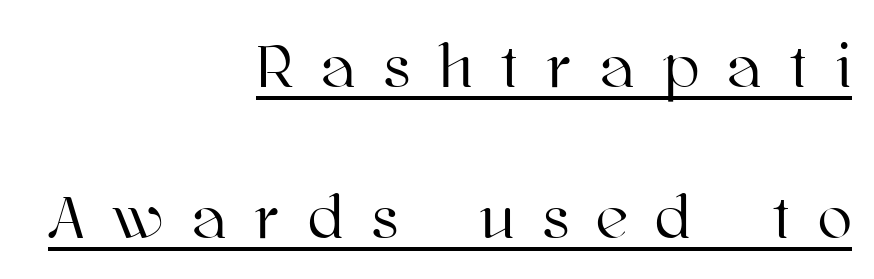
The rendering uses the underline text-decoration. Spacing between characters has been opened up far beyond the box default. A typesetter would call this proportional, since set widths differ per character. Airy leading.
